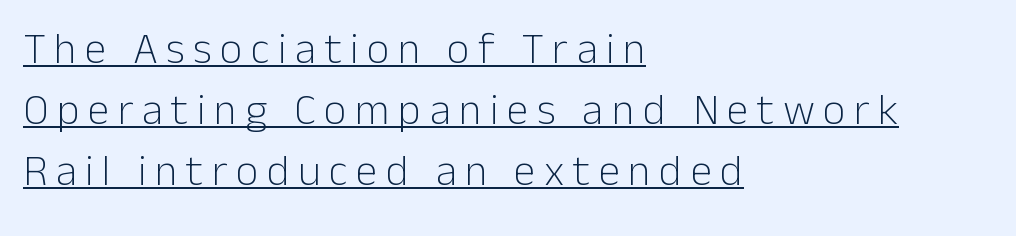
The image shows 44 px light sans-serif type, upright; set left-aligned, normal line spacing (1.39x), underlined; low stroke contrast and a medium x-height.
